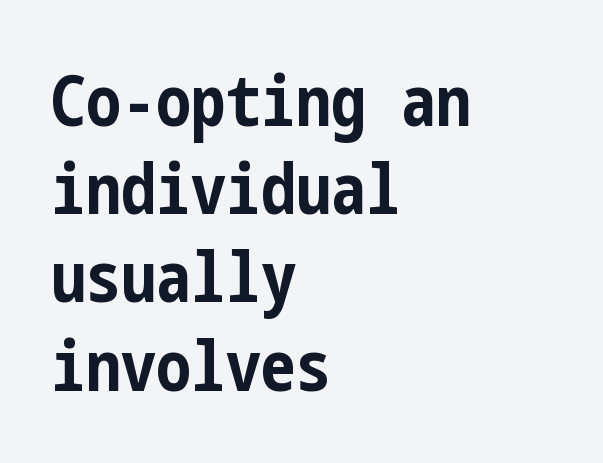
{"serif": "no", "italic": "no", "bold": "yes", "weight": "bold", "width": "condensed", "stroke_contrast": "low", "x_height": "medium", "underline": "no", "align": "left", "line_spacing": "normal", "line_spacing_ratio": 1.26, "letter_spacing": "normal", "letter_spacing_em": 0.0, "glyph_px": 70}
